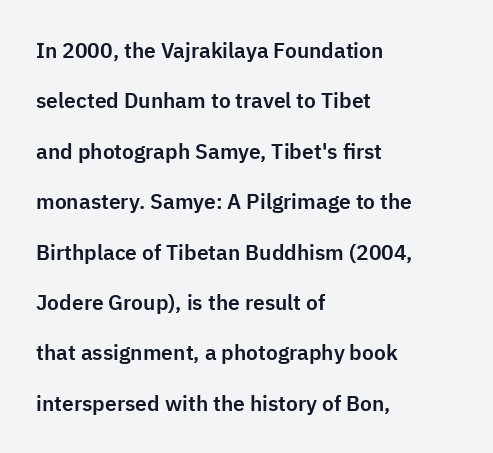
{"italic": "no", "underline": "no", "align": "left", "line_spacing": "loose", "line_spacing_ratio": 2.4, "letter_spacing": "normal", "letter_spacing_em": 0.0, "glyph_px": 21}
